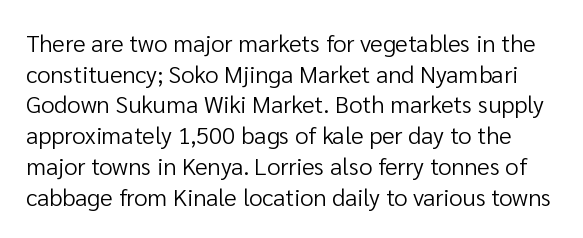
The image shows 24 px text type, upright; set normal line spacing (1.28x), normal letter spacing, not underlined.
